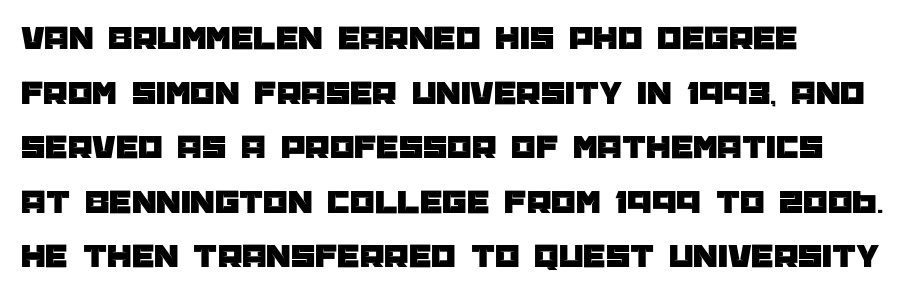
Spacing between characters is what you'd get straight out of the box. Honestly, there is no underline to notice here at all. You can tell it's not italic because the verticals are truly vertical. This sample uses a sans-serif face. Is this a fixed-width face? No — the glyphs have proportional, varying widths.
